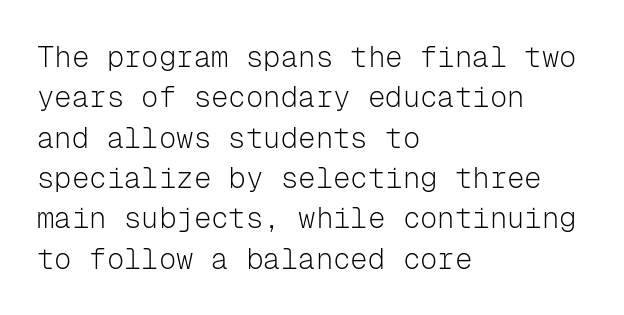
When letters stand straight like this, we call the style roman or upright. The typesetter chose a ragged-right arrangement here. The text was rendered using a sans face with plain stroke endings. The font is comparable to plain body text, perhaps lighter. Tracking value appears to be zero — textbook default spacing. The designer left line spacing at the default.
